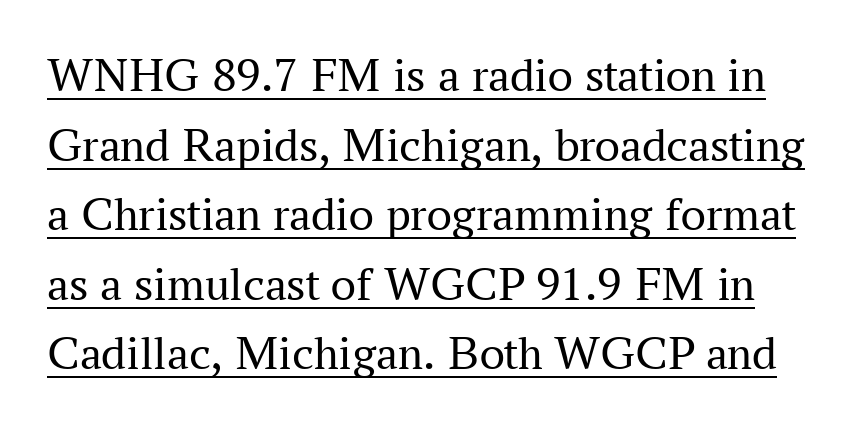
Q: Is the text bold? A: No.
Q: Is the text italic (slanted)? A: No, it is upright.
Q: Is the typeface a serif or a sans-serif typeface? A: Serif.
Q: Is the text underlined? A: Yes.
Q: Is the spacing between letters normal or unusually wide? A: Normal.
Q: Is the spacing between lines tight, normal or loose? A: Normal.
Q: Width (condensed, normal, or wide)? A: Normal.
Q: Stroke contrast? A: Medium.
Q: x-height? A: Medium.
Q: Monospaced? A: No.
